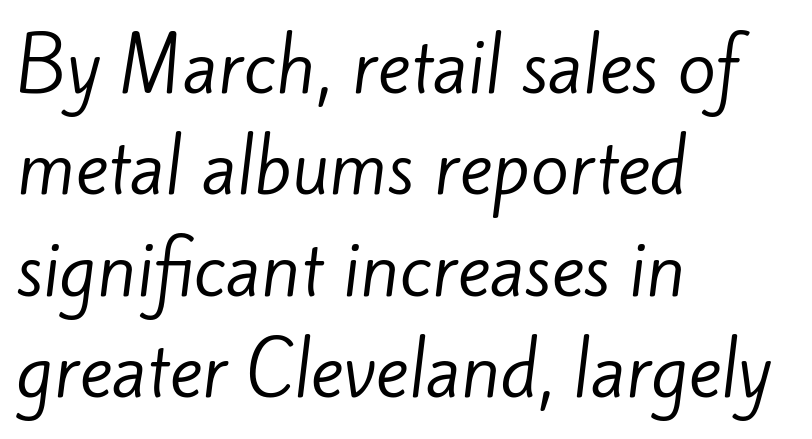
Q: Is the text bold? A: No.
Q: Is the typeface a serif or a sans-serif typeface? A: Sans-serif.
Q: Is the text underlined? A: No.
Q: How is the paragraph aligned? A: Left-aligned.
Q: Is the spacing between letters normal or unusually wide? A: Normal.
Q: Is the spacing between lines tight, normal or loose? A: Normal.
Q: Width (condensed, normal, or wide)? A: Normal.
Q: Stroke contrast? A: Low.
Q: x-height? A: Small.
Q: Monospaced? A: No.
